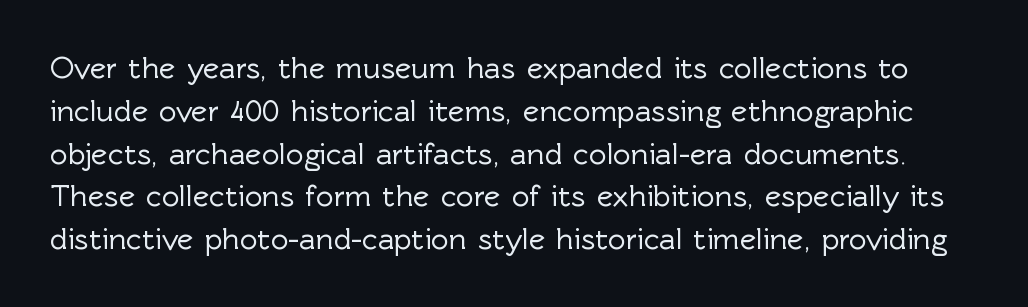
Q: Is the text italic (slanted)? A: No, it is upright.
Q: Is the typeface a serif or a sans-serif typeface? A: Sans-serif.
Q: Is the text underlined? A: No.
Q: Is the spacing between letters normal or unusually wide? A: Normal.
Q: Is the spacing between lines tight, normal or loose? A: Normal.
Q: Width (condensed, normal, or wide)? A: Normal.
Q: x-height? A: Medium.
Q: Monospaced? A: No.
